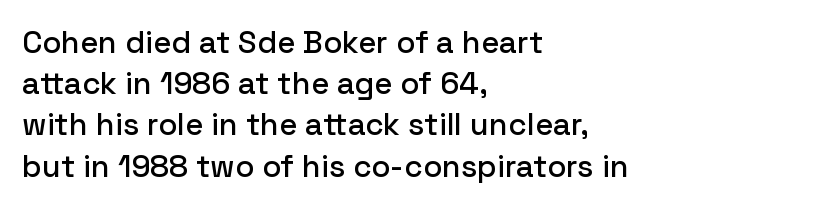
{"serif": "no", "italic": "no", "width": "normal", "stroke_contrast": "low", "x_height": "medium", "monospaced": "no", "underline": "no", "align": "left", "line_spacing": "normal", "line_spacing_ratio": 1.33, "letter_spacing": "normal", "letter_spacing_em": 0.0, "glyph_px": 31}
